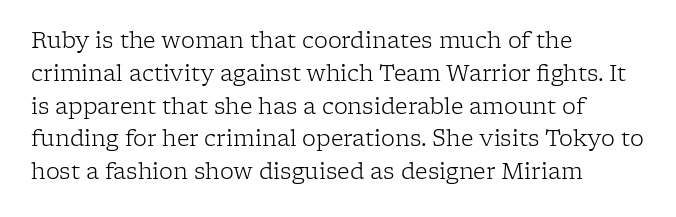
{"italic": "no", "bold": "no", "underline": "no", "align": "left", "line_spacing": "normal", "line_spacing_ratio": 1.49, "letter_spacing": "normal", "letter_spacing_em": 0.0, "glyph_px": 22}
